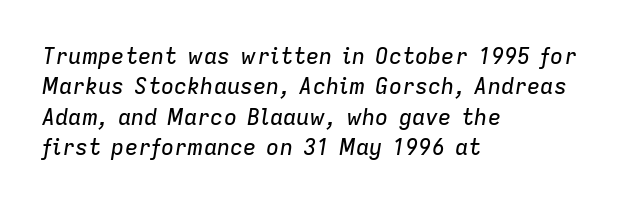
The letterforms sit shoulder to shoulder at normal distance. Reading down the column, the eye jumps a familiar distance to each next line. The strip under each line holds only bare page. The rendering anchors every line to the left-hand side.
